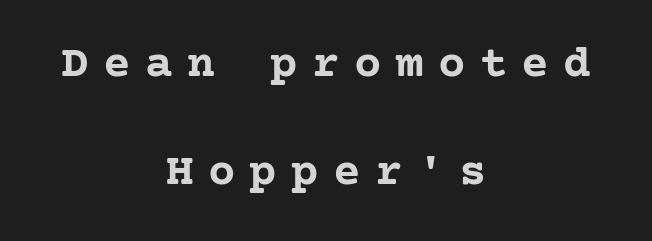
The image shows 46 px semibold serif type, upright; set centered, loose line spacing (2.35x), unusually wide letter spacing (+0.31 em), not underlined; low stroke contrast and a medium x-height.
